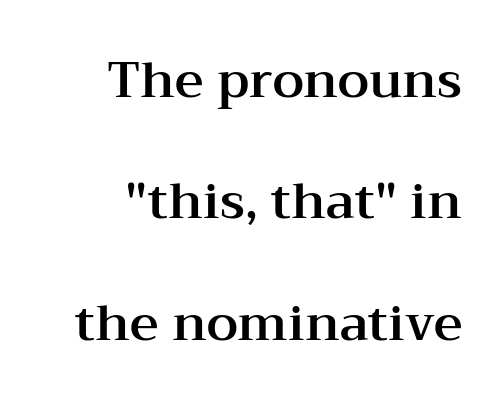
Q: Is the text italic (slanted)? A: No, it is upright.
Q: Is the typeface a serif or a sans-serif typeface? A: Serif.
Q: Is the text underlined? A: No.
Q: How is the paragraph aligned? A: Right-aligned.
Q: Is the spacing between letters normal or unusually wide? A: Normal.
Q: Is the spacing between lines tight, normal or loose? A: Loose.
Q: Width (condensed, normal, or wide)? A: Wide.
Q: Stroke contrast? A: Medium.
Q: x-height? A: Medium.
Q: Monospaced? A: No.
